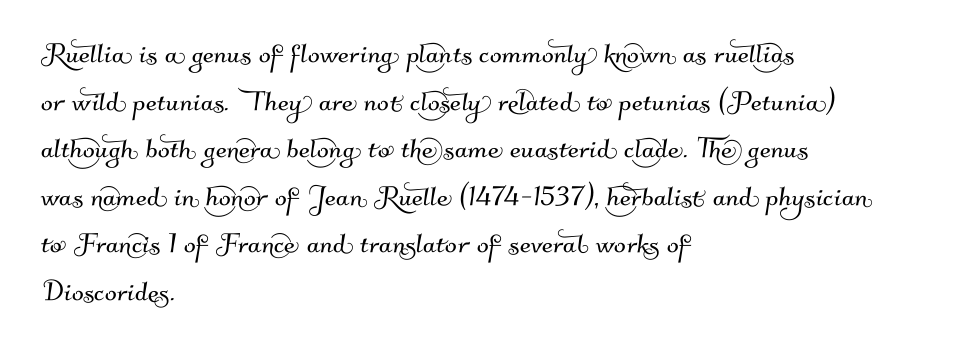
Q: Is the typeface a serif or a sans-serif typeface? A: Sans-serif.
Q: Is the text underlined? A: No.
Q: How is the paragraph aligned? A: Left-aligned.
Q: Is the spacing between letters normal or unusually wide? A: Normal.
Q: Is the spacing between lines tight, normal or loose? A: Normal.
Q: Width (condensed, normal, or wide)? A: Normal.
Q: Stroke contrast? A: Medium.
Q: x-height? A: Small.
Q: Monospaced? A: No.
